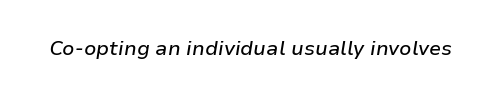
The face used here has a pronounced slope to its letters. Check the space under the baseline: it is left empty. Look at the tracking — it's just the regular setting, nothing added.
